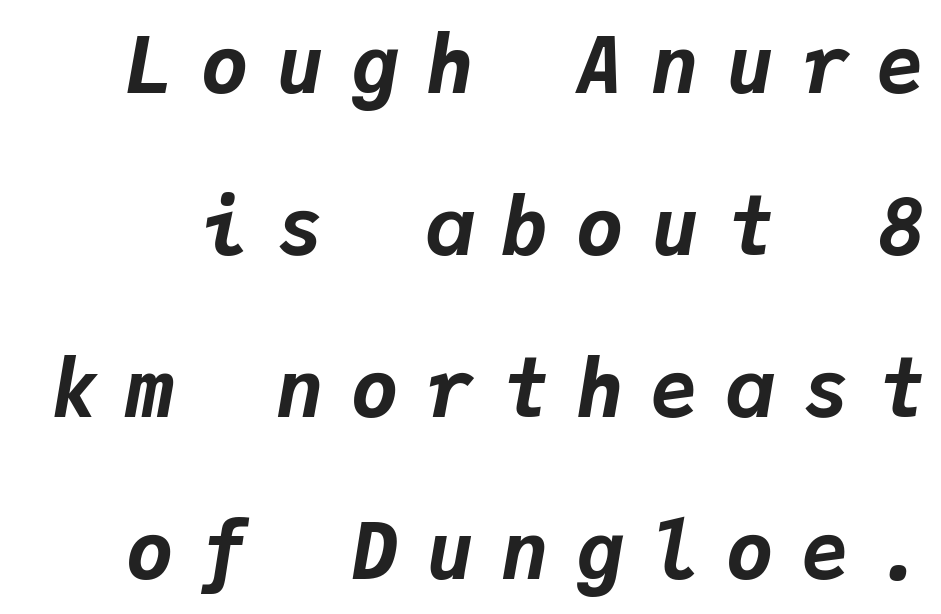
Q: Is the text bold? A: Yes.
Q: Is the text italic (slanted)? A: Yes, it leans right by about 9 degrees.
Q: Is the text underlined? A: No.
Q: Is the spacing between letters normal or unusually wide? A: Unusually wide.
Q: Is the spacing between lines tight, normal or loose? A: Loose.
Q: Width (condensed, normal, or wide)? A: Normal.
Q: Stroke contrast? A: Low.
Q: x-height? A: Medium.
Q: Monospaced? A: Yes.
